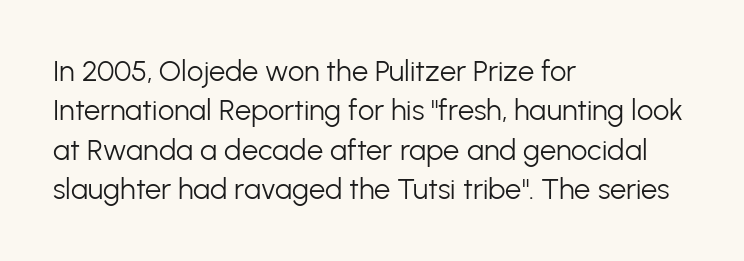
Q: Is the text bold? A: No.
Q: Is the text italic (slanted)? A: No, it is upright.
Q: Is the typeface a serif or a sans-serif typeface? A: Sans-serif.
Q: Is the text underlined? A: No.
Q: How is the paragraph aligned? A: Left-aligned.
Q: Is the spacing between letters normal or unusually wide? A: Normal.
Q: Is the spacing between lines tight, normal or loose? A: Normal.
Q: Width (condensed, normal, or wide)? A: Normal.
Q: Stroke contrast? A: Low.
Q: x-height? A: Medium.
Q: Monospaced? A: No.
